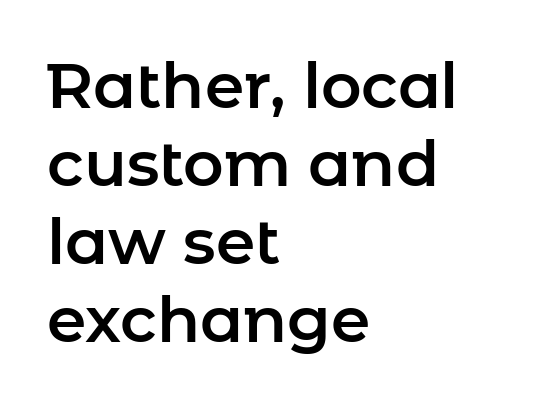
Q: Is the text italic (slanted)? A: No, it is upright.
Q: Is the typeface a serif or a sans-serif typeface? A: Sans-serif.
Q: Is the text underlined? A: No.
Q: How is the paragraph aligned? A: Left-aligned.
Q: Is the spacing between letters normal or unusually wide? A: Normal.
Q: Width (condensed, normal, or wide)? A: Normal.
Q: Stroke contrast? A: Low.
Q: x-height? A: Medium.
Q: Monospaced? A: No.
